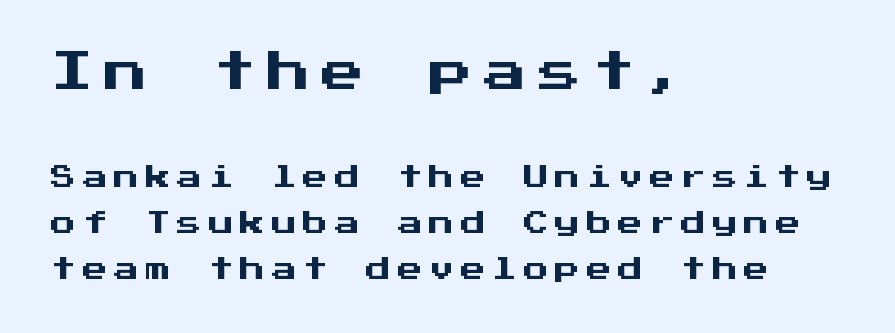
Q: Is the text italic (slanted)? A: No, it is upright.
Q: Is the typeface a serif or a sans-serif typeface? A: Sans-serif.
Q: Is the text underlined? A: No.
Q: How is the paragraph aligned? A: Left-aligned.
Q: Is the spacing between letters normal or unusually wide? A: Unusually wide.
Q: Which block of text is set in a larger size, the first (top) or the second (bottom)? A: The first (top) one.
Q: Width (condensed, normal, or wide)? A: Normal.
Q: Stroke contrast? A: Medium.
Q: x-height? A: Medium.
Q: Monospaced? A: Yes.
